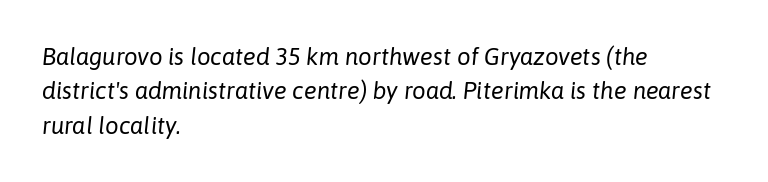
The rendering uses a moderate line-height, typical for paragraphs. Observe the lean: these are italic letterforms. The face looks like a standard text weight, possibly lighter. Tracking value appears to be zero — textbook default spacing.
